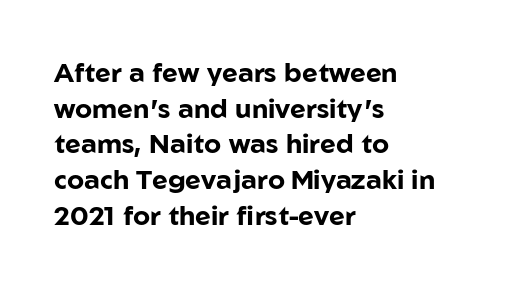
A typesetter would call this leading conventional body-copy spacing. Standard letterfit; no display-style spreading of the glyphs. The axis of the letterforms is exactly vertical. Typeset ragged right — the left edge is the straight one. Clear beneath every line of the passage. Each glyph is drawn with heavy, bold strokes.
